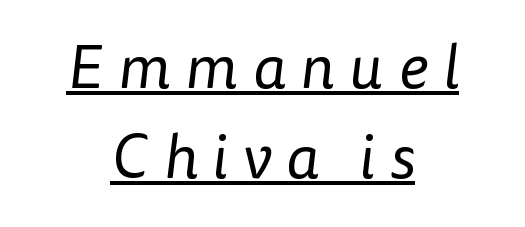
Grotesque or geometric, the face here clearly has no serifs. Which margin do the lines hug? Neither — every line sits in the middle. Heft: none added — not bold. Summary of vertical rhythm: regular, with standard interline spacing. Notice how a bar underscores the lettering throughout. You could only call the tracking loose — the letters float apart.
